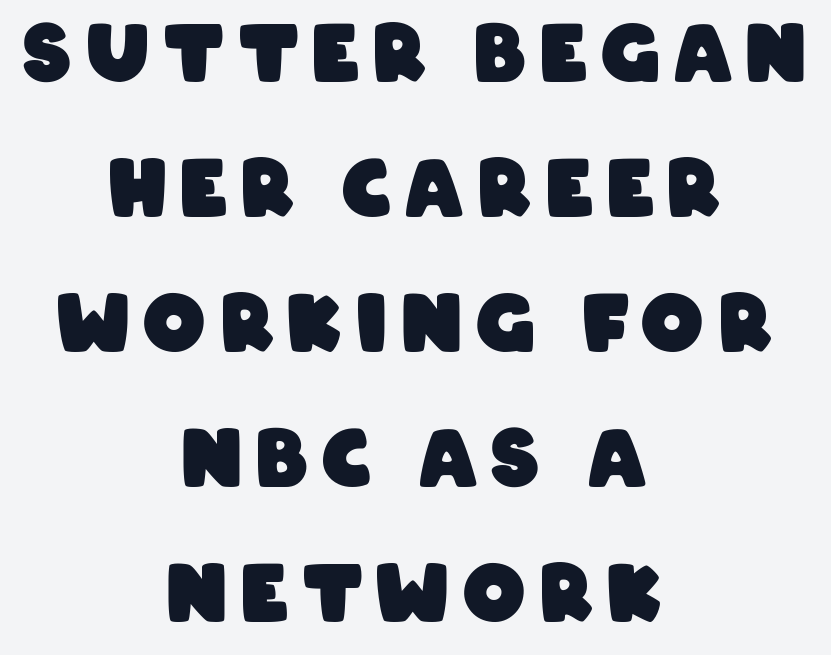
Q: Is the text bold? A: Yes.
Q: Is the typeface a serif or a sans-serif typeface? A: Sans-serif.
Q: Is the text underlined? A: No.
Q: How is the paragraph aligned? A: Centered.
Q: Width (condensed, normal, or wide)? A: Condensed.
Q: Stroke contrast? A: Low.
Q: x-height? A: Large.
Q: Monospaced? A: No.
